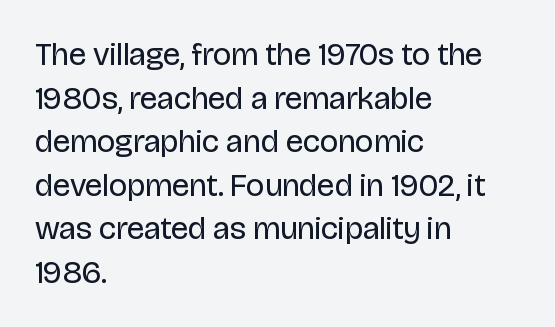
Is the block centered? No — it sits flush against the left margin. The passage shown is not bold in any degree. The space between consecutive lines is moderate. Lines of text with bare space underneath. Designer's note — italics off, roman on.
